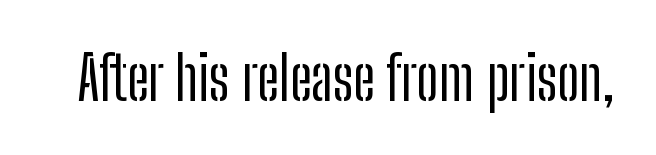
Q: Is the text italic (slanted)? A: No, it is upright.
Q: Is the typeface a serif or a sans-serif typeface? A: Sans-serif.
Q: Is the text underlined? A: No.
Q: Is the spacing between letters normal or unusually wide? A: Normal.
Q: Width (condensed, normal, or wide)? A: Condensed.
Q: Stroke contrast? A: Low.
Q: x-height? A: Medium.
Q: Monospaced? A: No.
